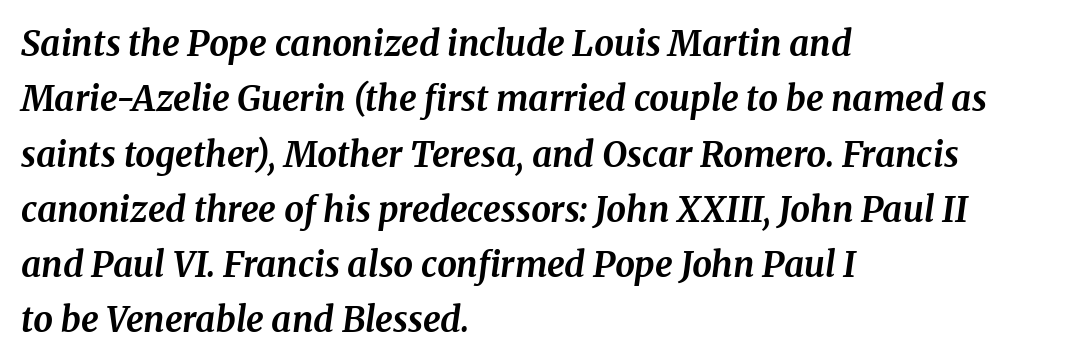
The image shows 35 px bold serif type, italic (leaning right); set left-aligned, normal line spacing (1.58x), normal letter spacing, not underlined; medium stroke contrast and a medium x-height.
